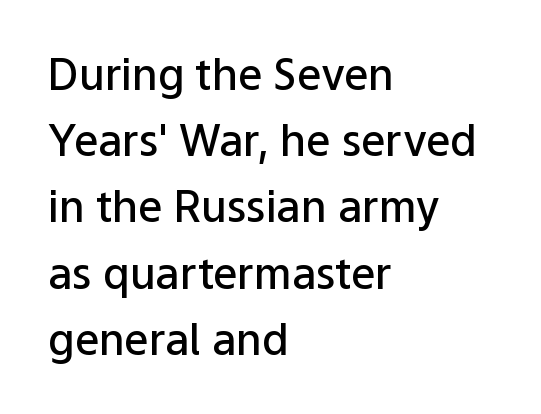
Q: Is the text bold? A: Semi-bold.
Q: Is the text italic (slanted)? A: No, it is upright.
Q: Is the typeface a serif or a sans-serif typeface? A: Sans-serif.
Q: Is the text underlined? A: No.
Q: How is the paragraph aligned? A: Left-aligned.
Q: Is the spacing between letters normal or unusually wide? A: Normal.
Q: Is the spacing between lines tight, normal or loose? A: Normal.
Q: Width (condensed, normal, or wide)? A: Normal.
Q: Stroke contrast? A: Low.
Q: x-height? A: Medium.
Q: Monospaced? A: No.
